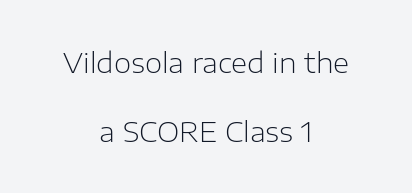
Each word holds together tightly as a unit, with standard inter-letter gaps. Stem width sits at or under what a default text font uses. Note the varied advance widths — an 'i' is clearly narrower than an 'm'. The type family on display is of the sans-serif kind. Descender tails drop into unmarked territory. Line starts and ends both wander, symmetrically.
